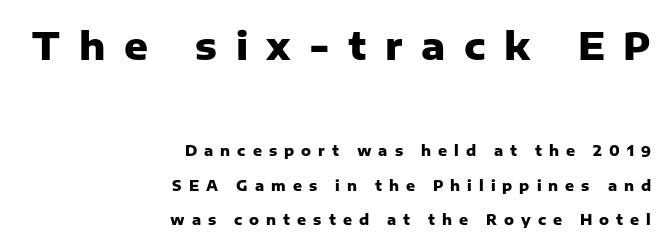
{"serif": "no", "italic": "no", "bold": "yes", "weight": "heavy", "width": "normal", "stroke_contrast": "low", "x_height": "medium", "monospaced": "no", "underline": "no", "align": "right", "line_spacing": "loose", "line_spacing_ratio": 2.45, "letter_spacing": "wide", "letter_spacing_em": 0.5, "larger_block": "first", "size_ratio": 2.64, "glyph_px": 37}
